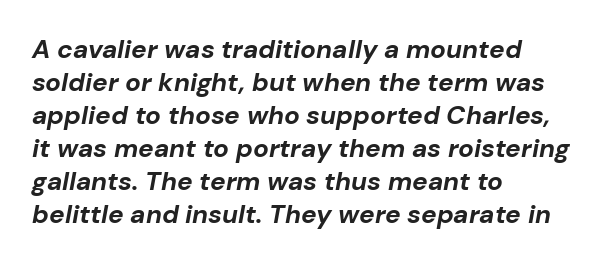
The image shows 26 px bold type, italic (leaning right); set left-aligned, normal line spacing (1.27x), normal letter spacing, not underlined.
